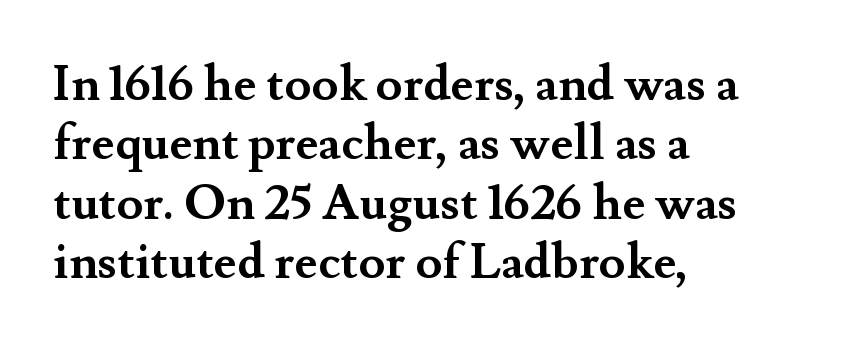
Q: Is the text bold? A: Yes.
Q: Is the text italic (slanted)? A: No, it is upright.
Q: Is the typeface a serif or a sans-serif typeface? A: Serif.
Q: Is the text underlined? A: No.
Q: How is the paragraph aligned? A: Left-aligned.
Q: Is the spacing between letters normal or unusually wide? A: Normal.
Q: Width (condensed, normal, or wide)? A: Normal.
Q: Stroke contrast? A: Medium.
Q: x-height? A: Small.
Q: Monospaced? A: No.
